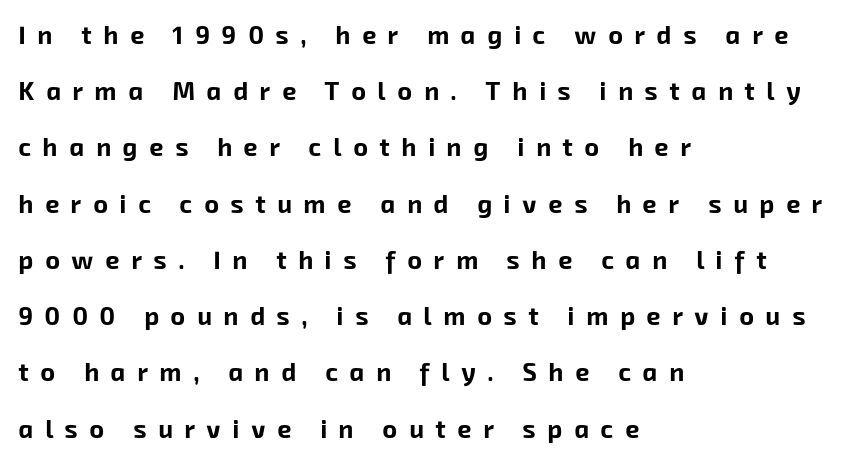
The image shows 25 px bold type; set left-aligned, loose line spacing (2.25x), unusually wide letter spacing (+0.47 em), not underlined.
